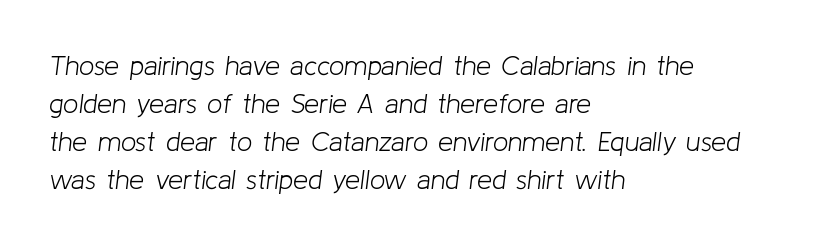
The area under the type is left untouched. Is the stroke heavy? The answer is a plain regular-or-lighter. Slant detected: the letters are inclined. Letter spacing: default. Normally led — the rows are evenly, conventionally spaced. The text block is weighted toward the left margin, trailing off unevenly rightward.
